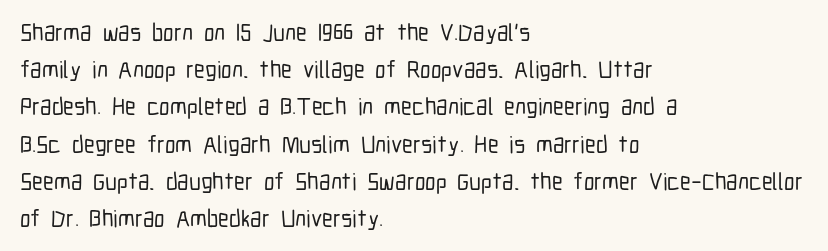
The image shows 24 px text type, upright; set left-aligned, normal line spacing (1.55x), normal letter spacing, not underlined.
